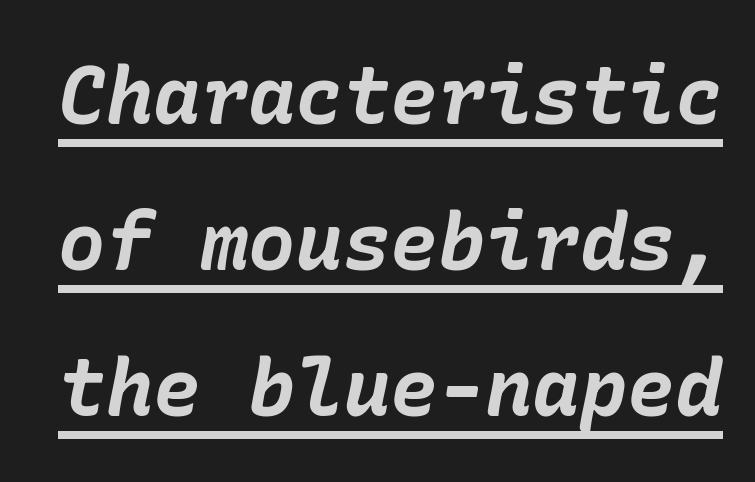
The image shows 79 px bold type, italic (leaning right); set line spacing 1.85x, normal letter spacing, underlined; low stroke contrast and a medium x-height.
